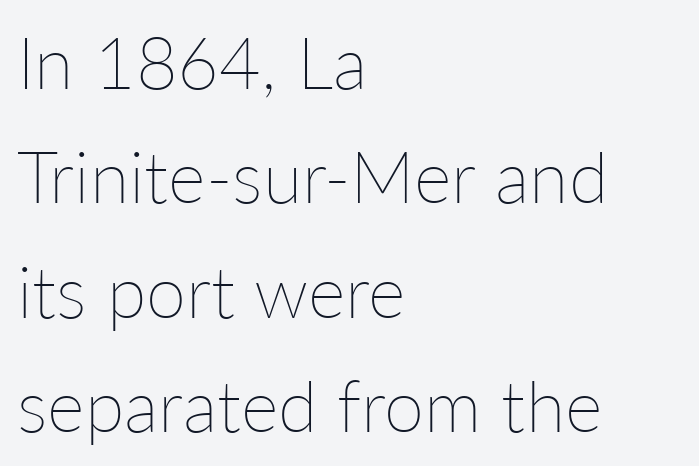
The image shows 72 px thin type, upright; set left-aligned, normal line spacing (1.59x), normal letter spacing, not underlined; low stroke contrast and a medium x-height.
